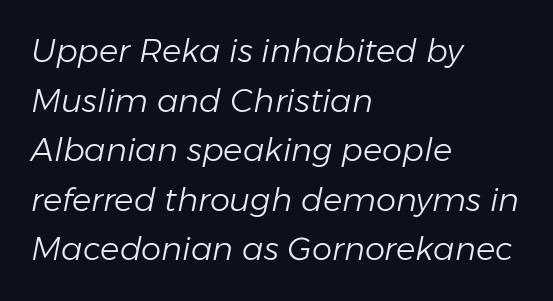
The image shows 32 px light type, italic (leaning right); set left-aligned, normal line spacing (1.55x), normal letter spacing, not underlined; low stroke contrast and a medium x-height.
